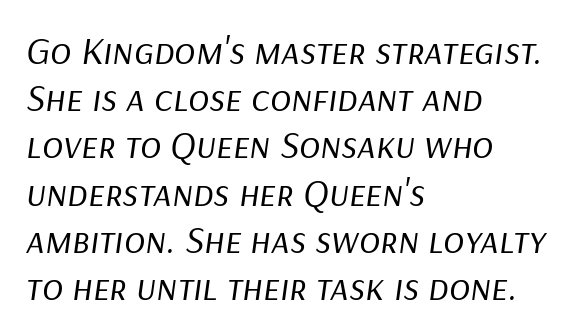
The image shows 39 px regular-weight type, italic (leaning right); set left-aligned, line spacing 1.21x, normal letter spacing, not underlined; low stroke contrast and a medium x-height.
